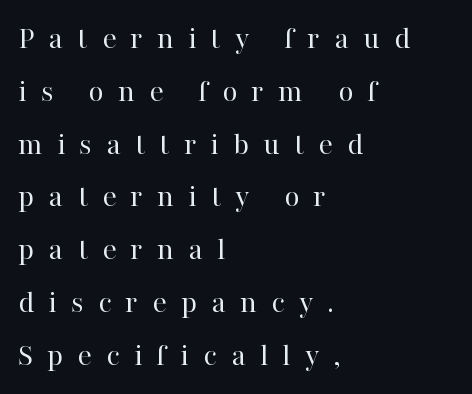
No word sits above an underline. Varying glyph widths throughout — classic text-font behaviour. Italic: no, the glyphs are upright roman. A typesetter would call this heavily tracked-out type. On a weight scale, this lands at 450 or below. This rendering uses left alignment, leaving the right contour irregular.
